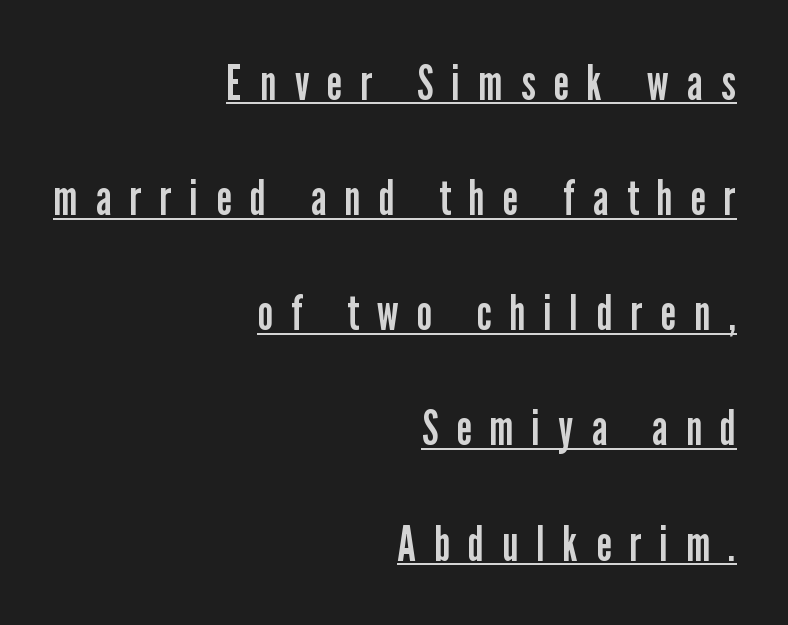
Q: Is the text bold? A: No.
Q: Is the text italic (slanted)? A: No, it is upright.
Q: Is the typeface a serif or a sans-serif typeface? A: Sans-serif.
Q: Is the text underlined? A: Yes.
Q: How is the paragraph aligned? A: Right-aligned.
Q: Is the spacing between letters normal or unusually wide? A: Unusually wide.
Q: Is the spacing between lines tight, normal or loose? A: Loose.
Q: Width (condensed, normal, or wide)? A: Condensed.
Q: Stroke contrast? A: Low.
Q: x-height? A: Medium.
Q: Monospaced? A: No.
